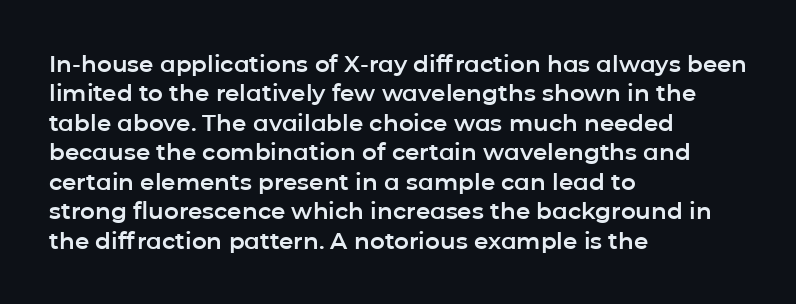
Q: Is the text italic (slanted)? A: No, it is upright.
Q: Is the text underlined? A: No.
Q: How is the paragraph aligned? A: Left-aligned.
Q: Is the spacing between letters normal or unusually wide? A: Normal.
Q: Is the spacing between lines tight, normal or loose? A: Normal.
